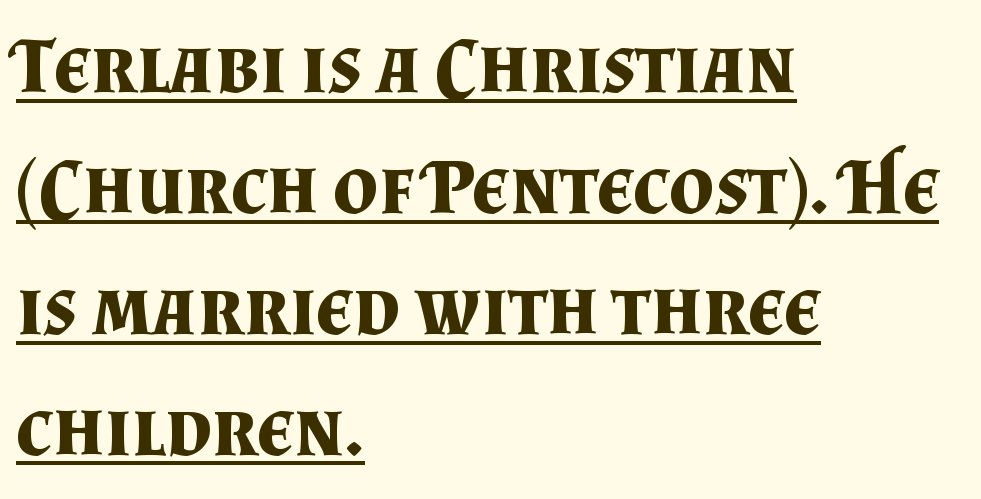
This is the regular roman posture of the typeface. Is this a fixed-width face? No — the glyphs have proportional, varying widths. The setting favours the left margin, as ordinary paragraphs usually do. Regarding serifs, this sample has them.
